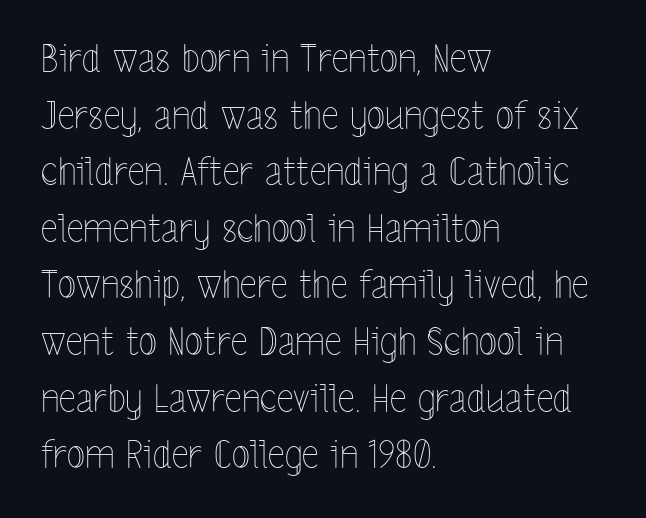
Q: Is the text bold? A: No.
Q: Is the text italic (slanted)? A: No, it is upright.
Q: Is the text underlined? A: No.
Q: How is the paragraph aligned? A: Left-aligned.
Q: Is the spacing between letters normal or unusually wide? A: Normal.
Q: Is the spacing between lines tight, normal or loose? A: Normal.
Q: Width (condensed, normal, or wide)? A: Condensed.
Q: x-height? A: Medium.
Q: Monospaced? A: No.
